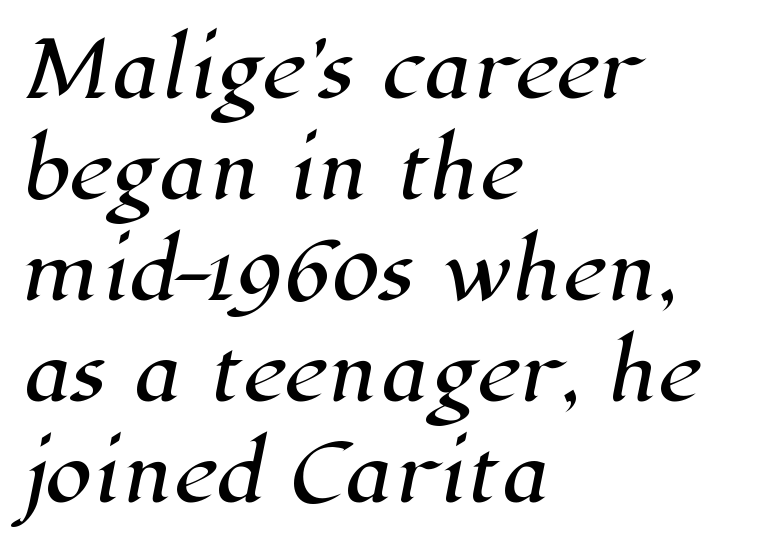
Q: Is the typeface a serif or a sans-serif typeface? A: Serif.
Q: Is the text underlined? A: No.
Q: How is the paragraph aligned? A: Left-aligned.
Q: Is the spacing between letters normal or unusually wide? A: Normal.
Q: Is the spacing between lines tight, normal or loose? A: Normal.
Q: Width (condensed, normal, or wide)? A: Normal.
Q: Stroke contrast? A: High.
Q: x-height? A: Medium.
Q: Monospaced? A: No.
